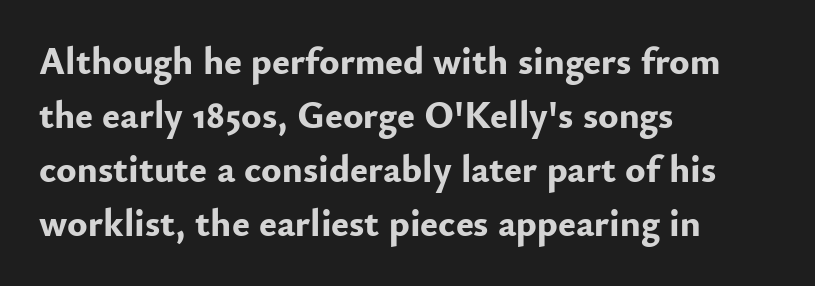
Q: Is the text bold? A: Yes.
Q: Is the text italic (slanted)? A: No, it is upright.
Q: Is the typeface a serif or a sans-serif typeface? A: Sans-serif.
Q: Is the text underlined? A: No.
Q: How is the paragraph aligned? A: Left-aligned.
Q: Is the spacing between letters normal or unusually wide? A: Normal.
Q: Is the spacing between lines tight, normal or loose? A: Normal.
Q: Width (condensed, normal, or wide)? A: Normal.
Q: Stroke contrast? A: Low.
Q: x-height? A: Small.
Q: Monospaced? A: No.
